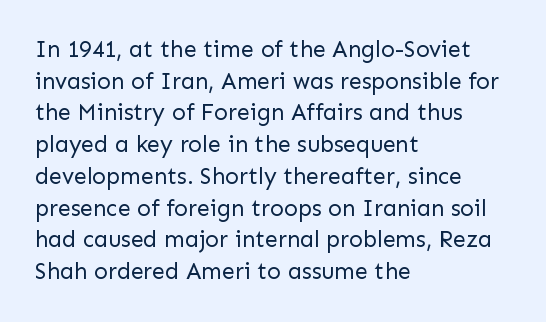
A roman cut, with each character standing at attention. Line spacing here is normal. The text block is weighted toward the left margin, trailing off unevenly rightward. Lines of text with bare space underneath. Nothing unusual about the tracking: characters are spaced as the font intends. A quiet, ordinary-to-light weight characterises the typeface.
